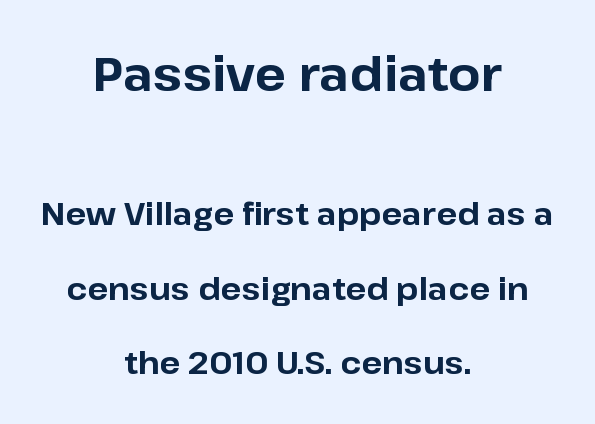
The image shows 47 px bold sans-serif type, upright; set centered, loose line spacing (2.41x), normal letter spacing, not underlined; the first (top) block is 1.52x larger; low stroke contrast and a medium x-height.
